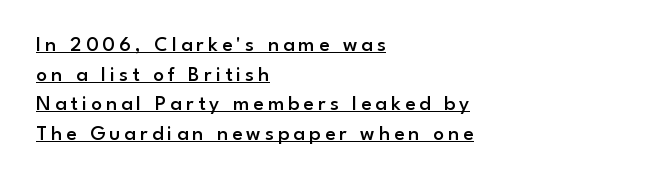
Q: Is the text bold? A: Semi-bold.
Q: Is the text italic (slanted)? A: No, it is upright.
Q: Is the text underlined? A: Yes.
Q: How is the paragraph aligned? A: Left-aligned.
Q: Is the spacing between letters normal or unusually wide? A: Unusually wide.
Q: Is the spacing between lines tight, normal or loose? A: Normal.
